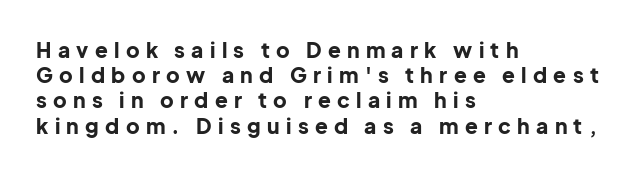
Anything drawn beneath the words? Only blank space. The face used here has the dense, thick strokes of a bold. In terms of posture, this sample is upright. Inter-character spacing is expanded well beyond the font's built-in metrics. The paragraph has a hard left edge and a soft right edge.
